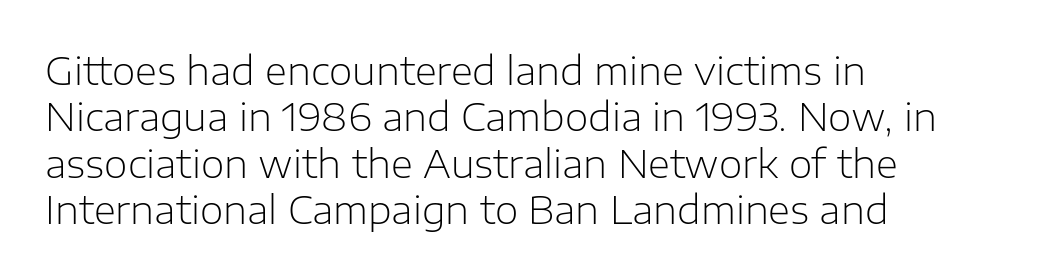
Q: Is the text bold? A: No.
Q: Is the text italic (slanted)? A: No, it is upright.
Q: Is the typeface a serif or a sans-serif typeface? A: Sans-serif.
Q: Is the text underlined? A: No.
Q: How is the paragraph aligned? A: Left-aligned.
Q: Is the spacing between letters normal or unusually wide? A: Normal.
Q: Width (condensed, normal, or wide)? A: Normal.
Q: Stroke contrast? A: Low.
Q: x-height? A: Medium.
Q: Monospaced? A: No.
